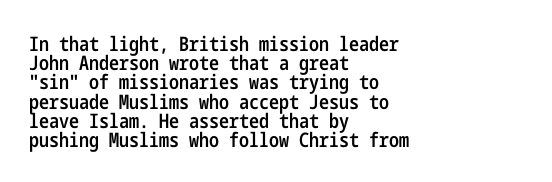
{"italic": "no", "bold": "semi", "underline": "no", "align": "left", "line_spacing": "tight", "line_spacing_ratio": 0.96, "letter_spacing": "normal", "letter_spacing_em": 0.0, "glyph_px": 20}
